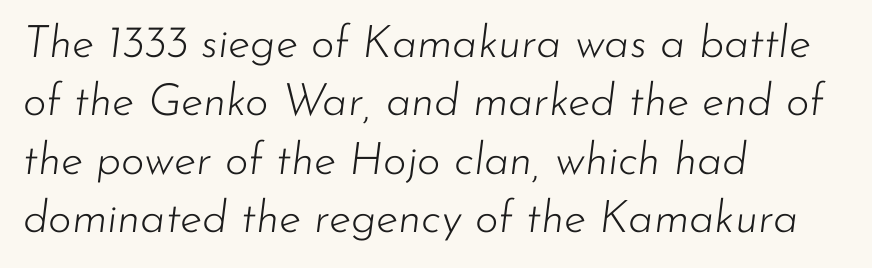
Q: Is the text bold? A: No.
Q: Is the text italic (slanted)? A: Yes, it leans right by about 7 degrees.
Q: Is the text underlined? A: No.
Q: How is the paragraph aligned? A: Left-aligned.
Q: Is the spacing between letters normal or unusually wide? A: Normal.
Q: Is the spacing between lines tight, normal or loose? A: Normal.
Q: Width (condensed, normal, or wide)? A: Normal.
Q: Stroke contrast? A: Low.
Q: x-height? A: Small.
Q: Monospaced? A: No.
